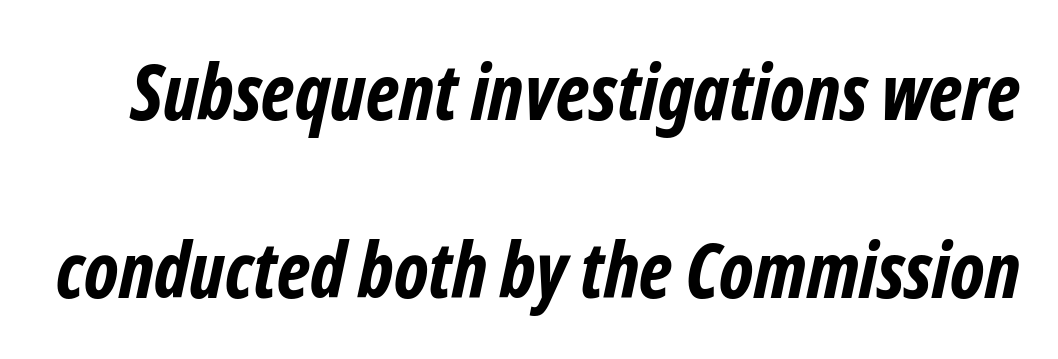
The image shows 76 px bold, condensed sans-serif type; set loose line spacing (2.34x), normal letter spacing, not underlined; low stroke contrast and a medium x-height.
